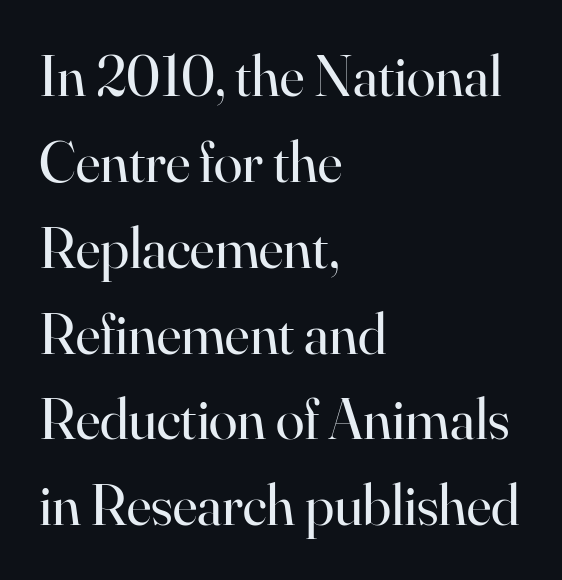
The image shows 58 px regular-weight serif type, upright; set left-aligned, normal line spacing (1.48x), normal letter spacing, not underlined; high stroke contrast and a small x-height.
